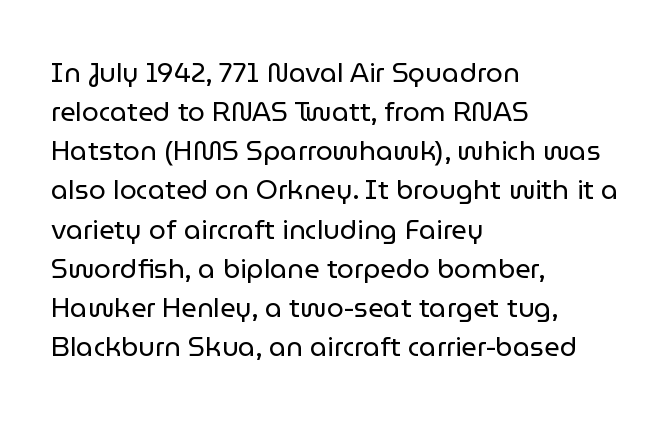
{"italic": "no", "bold": "no", "underline": "no", "align": "left", "line_spacing": "normal", "line_spacing_ratio": 1.45, "letter_spacing": "normal", "letter_spacing_em": 0.0, "glyph_px": 27}
